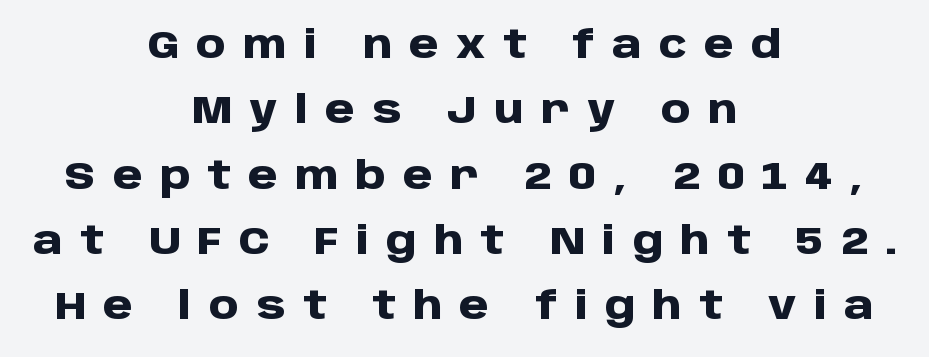
Here the designer chose a conventional face with non-uniform glyph widths. Notice how the passage keeps no hard edge, just a central spine. The lettering stays uniformly vertical, giving the passage a roman look. Is this a sans? Yes — the strokes have no serifs. A full-strength bold gives these letters their thick strokes. The line texture is sparse and dotted thanks to wide tracking.
